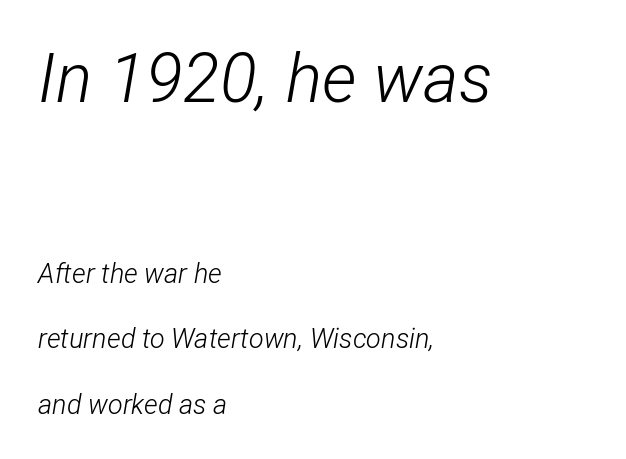
The image shows 68 px light, condensed type, italic (leaning right); set left-aligned, loose line spacing (2.42x), normal letter spacing, not underlined; the first (top) block is 2.52x larger; low stroke contrast and a medium x-height.
